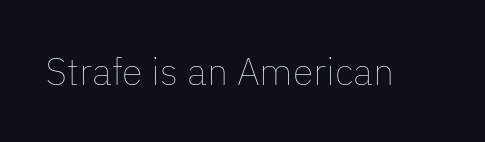
The image shows 38 px thin type, upright; set normal letter spacing, not underlined; low stroke contrast and a medium x-height.
